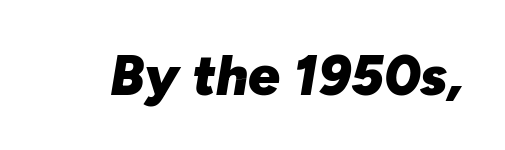
The image shows 56 px heavy type, italic (leaning right); set normal letter spacing, not underlined; low stroke contrast and a medium x-height.
